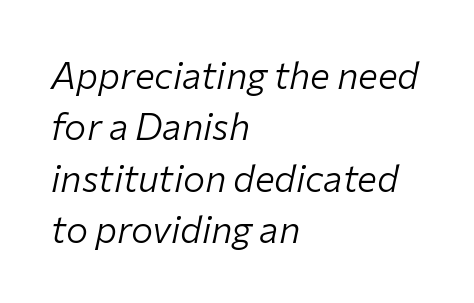
Descenders hang freely into open space. Alignment: flush left. Characters are canted at an angle relative to the baseline's perpendicular. The face used here is proportionally spaced, like ordinary book or web type. No extra ink here — the face is not bold. Each new line begins a customary step beneath the previous one.
